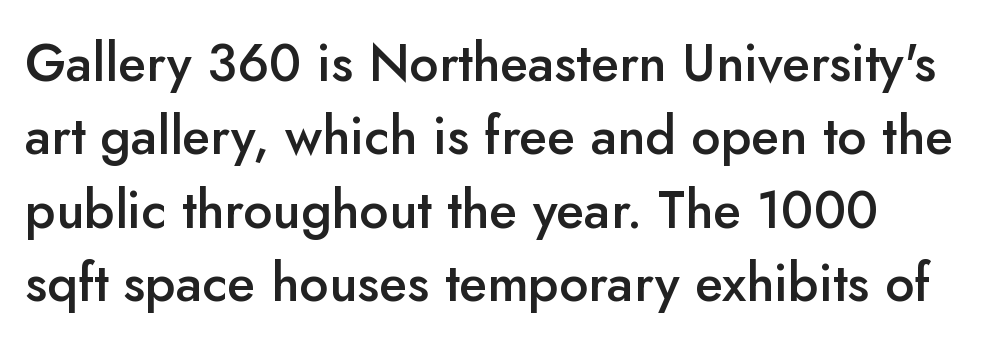
The image shows 52 px semibold sans-serif type, upright; set normal line spacing (1.41x), normal letter spacing, not underlined; low stroke contrast and a small x-height.
